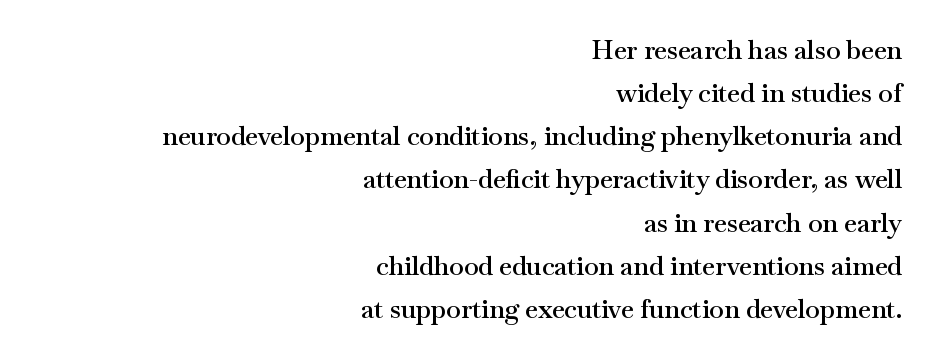
{"italic": "no", "bold": "semi", "underline": "no", "align": "right", "line_spacing": "normal", "line_spacing_ratio": 1.66, "letter_spacing": "normal", "letter_spacing_em": 0.0, "glyph_px": 26}
